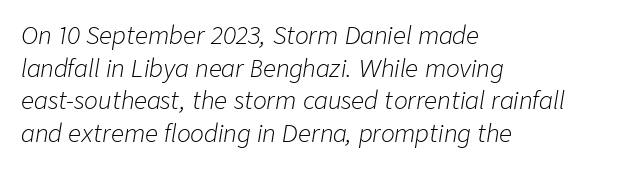
{"italic": "yes", "lean": "right", "slant_degrees": 9, "bold": "no", "underline": "no", "align": "left", "line_spacing": "normal", "line_spacing_ratio": 1.42, "letter_spacing": "normal", "letter_spacing_em": 0.0, "glyph_px": 23}
